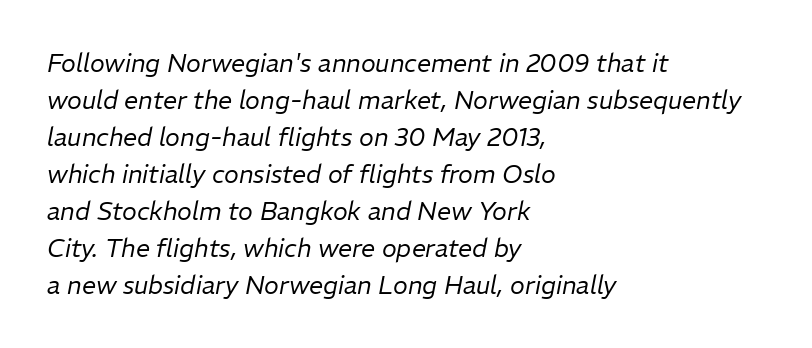
The image shows 25 px text type, italic (leaning right); set left-aligned, normal line spacing (1.48x), normal letter spacing, not underlined.
